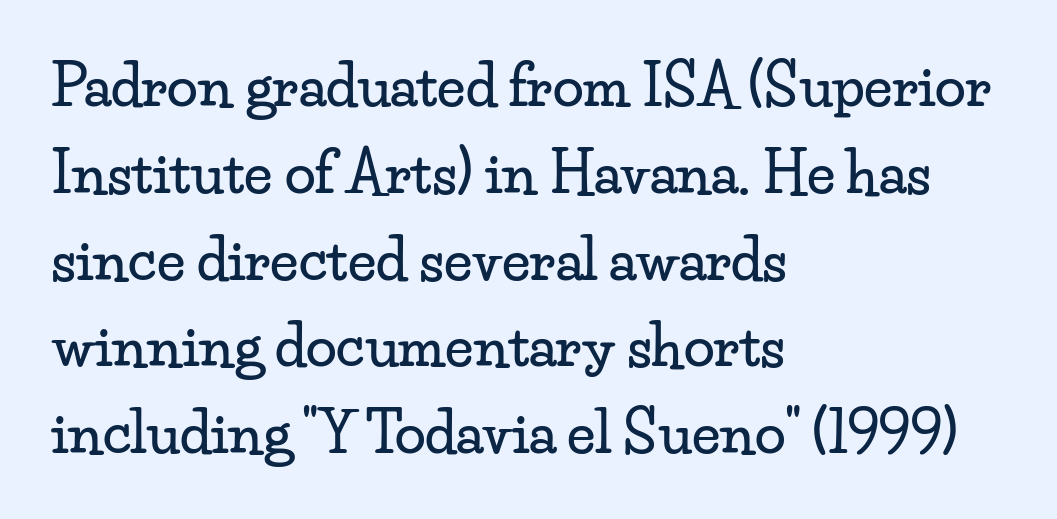
{"serif": "yes", "italic": "no", "width": "wide", "stroke_contrast": "low", "x_height": "small", "monospaced": "no", "underline": "no", "align": "left", "line_spacing": "normal", "line_spacing_ratio": 1.55, "letter_spacing": "normal", "letter_spacing_em": 0.0, "glyph_px": 56}
